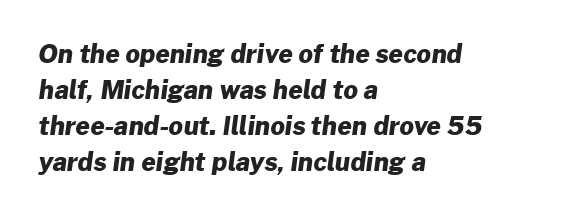
The image shows 25 px bold type; set left-aligned, normal line spacing (1.44x), normal letter spacing, not underlined.
